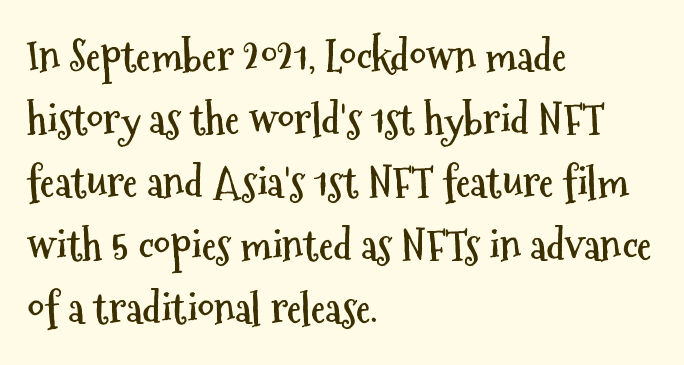
Q: Is the text bold? A: Yes.
Q: Is the text italic (slanted)? A: No, it is upright.
Q: Is the typeface a serif or a sans-serif typeface? A: Sans-serif.
Q: Is the text underlined? A: No.
Q: How is the paragraph aligned? A: Left-aligned.
Q: Is the spacing between letters normal or unusually wide? A: Normal.
Q: Is the spacing between lines tight, normal or loose? A: Normal.
Q: Width (condensed, normal, or wide)? A: Condensed.
Q: Stroke contrast? A: Medium.
Q: x-height? A: Medium.
Q: Monospaced? A: No.
